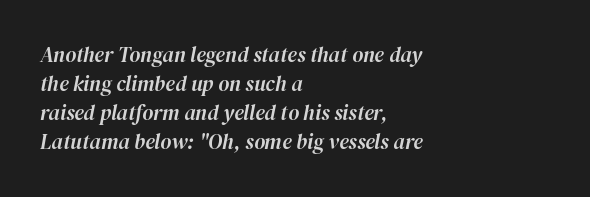
Q: Is the text italic (slanted)? A: Yes, it leans right by about 12 degrees.
Q: Is the text underlined? A: No.
Q: How is the paragraph aligned? A: Left-aligned.
Q: Is the spacing between letters normal or unusually wide? A: Normal.
Q: Is the spacing between lines tight, normal or loose? A: Normal.
